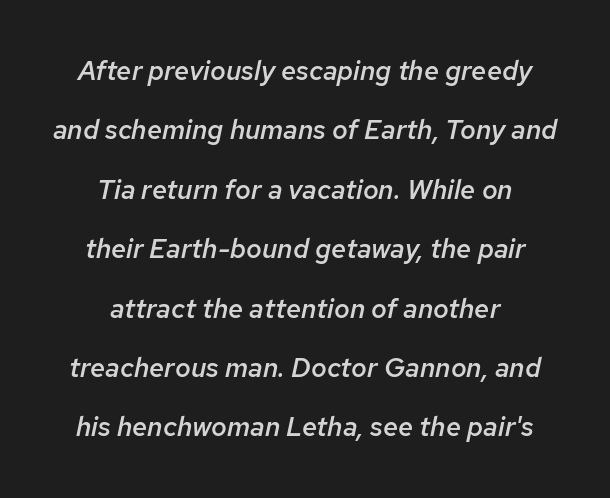
{"italic": "yes", "lean": "right", "slant_degrees": 12, "bold": "semi", "underline": "no", "align": "center", "line_spacing": "loose", "line_spacing_ratio": 2.2, "letter_spacing": "normal", "letter_spacing_em": 0.0, "glyph_px": 27}
